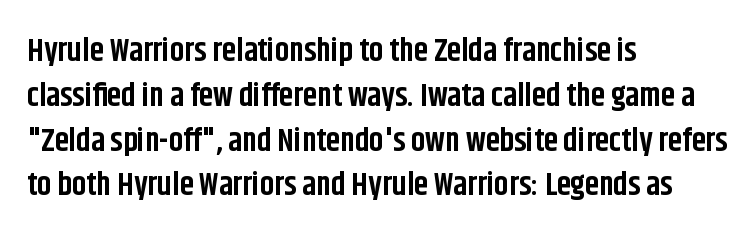
Q: Is the text bold? A: Yes.
Q: Is the text italic (slanted)? A: No, it is upright.
Q: Is the typeface a serif or a sans-serif typeface? A: Sans-serif.
Q: Is the text underlined? A: No.
Q: How is the paragraph aligned? A: Left-aligned.
Q: Is the spacing between letters normal or unusually wide? A: Normal.
Q: Is the spacing between lines tight, normal or loose? A: Normal.
Q: Width (condensed, normal, or wide)? A: Condensed.
Q: Stroke contrast? A: Low.
Q: x-height? A: Large.
Q: Monospaced? A: No.
